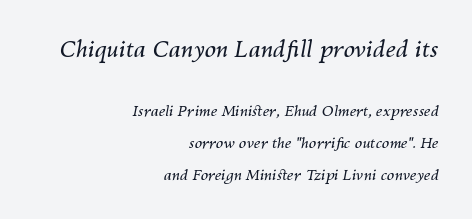
{"italic": "yes", "lean": "right", "slant_degrees": 10, "bold": "no", "underline": "no", "align": "right", "line_spacing": "loose", "line_spacing_ratio": 2.13, "letter_spacing": "normal", "letter_spacing_em": 0.0, "larger_block": "first", "size_ratio": 1.53, "glyph_px": 23}
